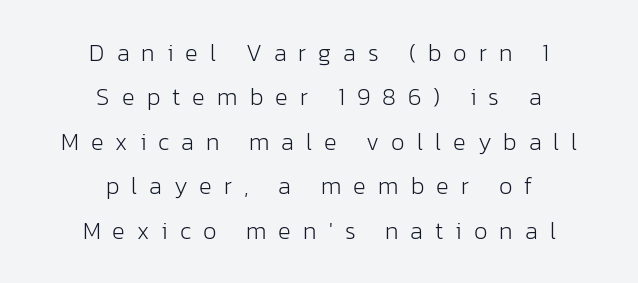
The image shows 24 px text type, upright; set centered, line spacing 1.85x, unusually wide letter spacing (+0.5 em), not underlined.
